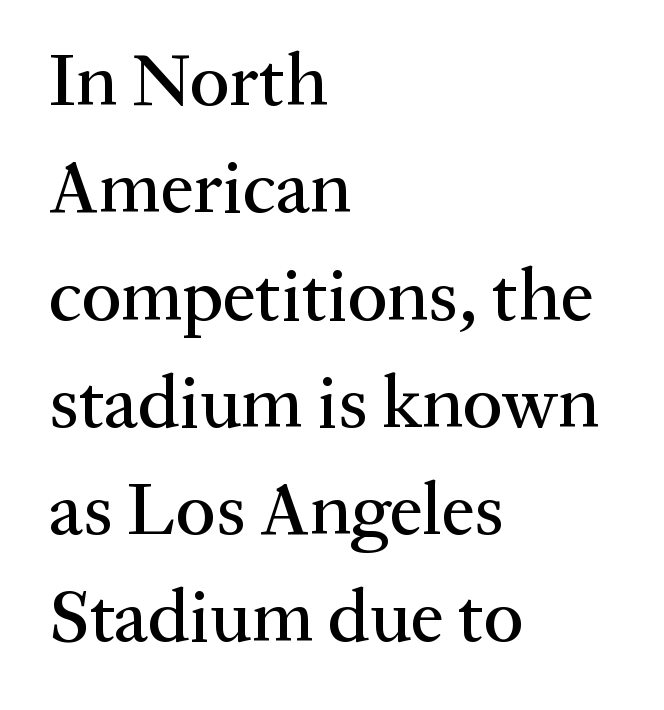
The image shows 74 px serif type, upright; set left-aligned, normal line spacing (1.45x), normal letter spacing, not underlined; medium stroke contrast and a medium x-height.
